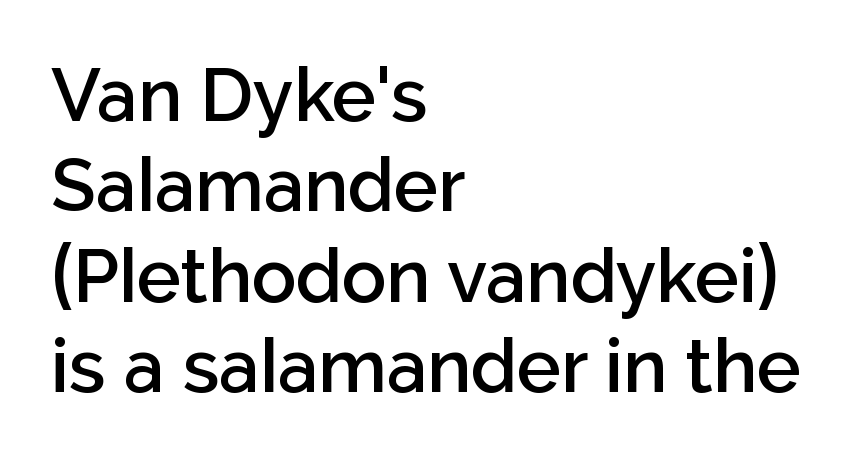
The image shows 74 px semibold sans-serif type, upright; set left-aligned, line spacing 1.22x, normal letter spacing, not underlined; low stroke contrast and a medium x-height.
